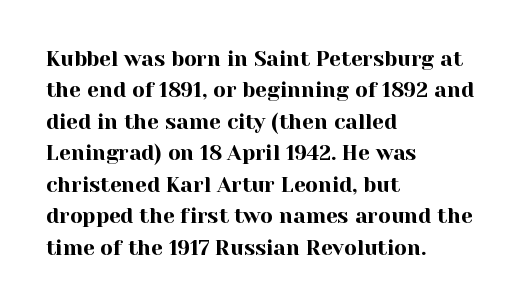
The image shows 21 px text type, upright; set left-aligned, normal line spacing (1.5x), normal letter spacing, not underlined.
